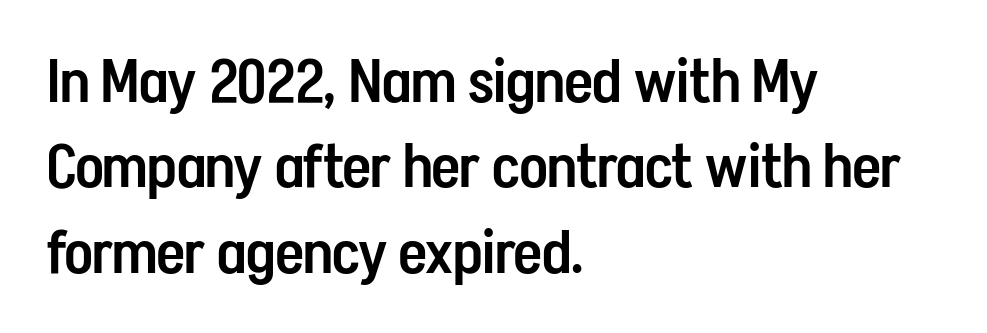
Q: Is the text bold? A: Semi-bold.
Q: Is the text italic (slanted)? A: No, it is upright.
Q: Is the typeface a serif or a sans-serif typeface? A: Sans-serif.
Q: Is the text underlined? A: No.
Q: How is the paragraph aligned? A: Left-aligned.
Q: Is the spacing between letters normal or unusually wide? A: Normal.
Q: Is the spacing between lines tight, normal or loose? A: Normal.
Q: Width (condensed, normal, or wide)? A: Condensed.
Q: Stroke contrast? A: Low.
Q: x-height? A: Medium.
Q: Monospaced? A: No.
